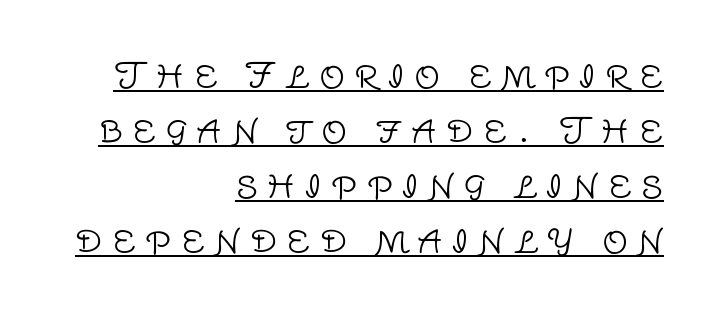
Serif or sans? Sans — the stroke terminals are bare. Horizontally, the lines are justified to the trailing edge only. This sample uses expanded letter spacing, leaving extra air between glyphs.
